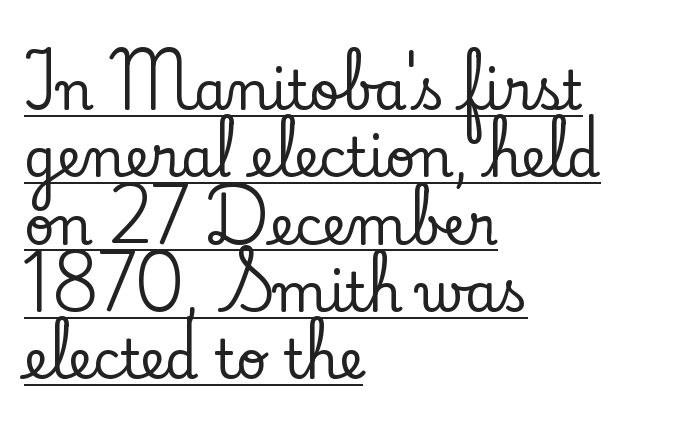
Proportional: the letters do not fall into vertical columns. The rendering shows small feet on the letterforms — a serif design. This is the regular roman posture of the typeface. Leftover space on each line is placed entirely after the last word. The passage shown stacks its lines at a standard gap.
